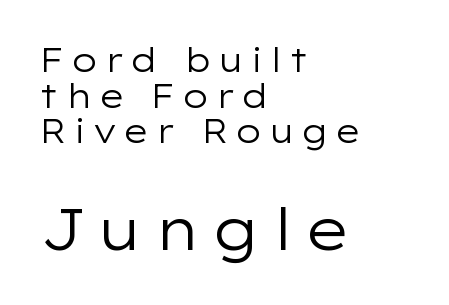
Grotesque or geometric, the face here clearly has no serifs. The rendering anchors every line to the left-hand side. This sample trades vertical openness for compactness between lines. Weight: regular or lighter. Here the designer chose a conventional face with non-uniform glyph widths. Ascenders rise straight up at ninety degrees.
